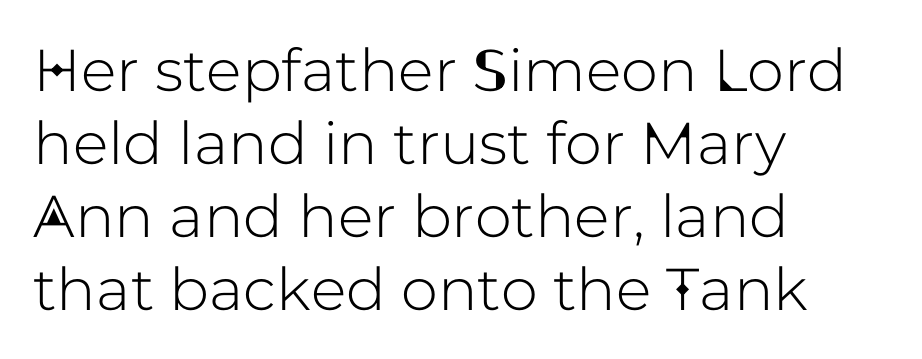
The image shows 59 px sans-serif type, upright; set left-aligned, line spacing 1.24x, normal letter spacing, not underlined; low stroke contrast and a medium x-height.
